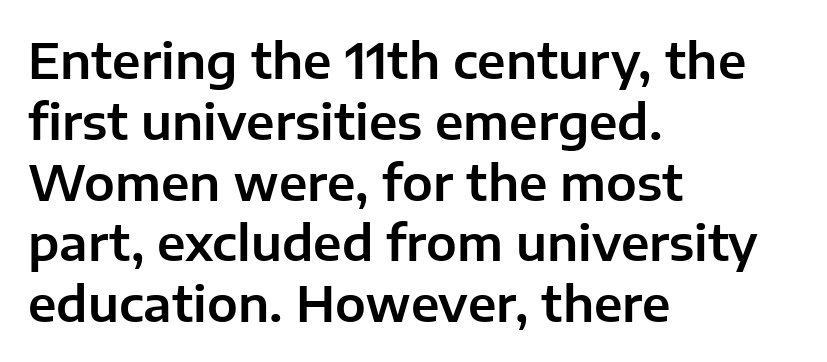
The image shows 49 px sans-serif type, upright; set left-aligned, line spacing 1.24x, normal letter spacing, not underlined; low stroke contrast and a medium x-height.
